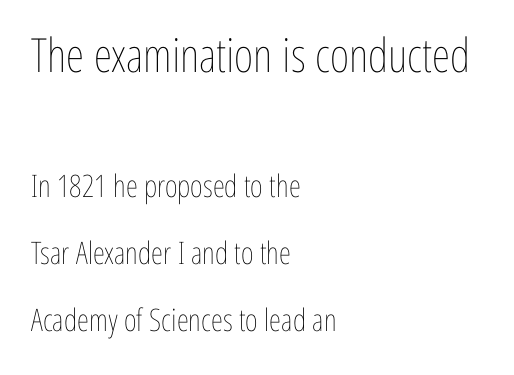
{"italic": "no", "bold": "no", "weight": "thin", "width": "condensed", "stroke_contrast": "low", "x_height": "medium", "monospaced": "no", "underline": "no", "align": "left", "line_spacing": "loose", "line_spacing_ratio": 2.16, "letter_spacing": "normal", "letter_spacing_em": 0.0, "larger_block": "first", "size_ratio": 1.52, "glyph_px": 47}
